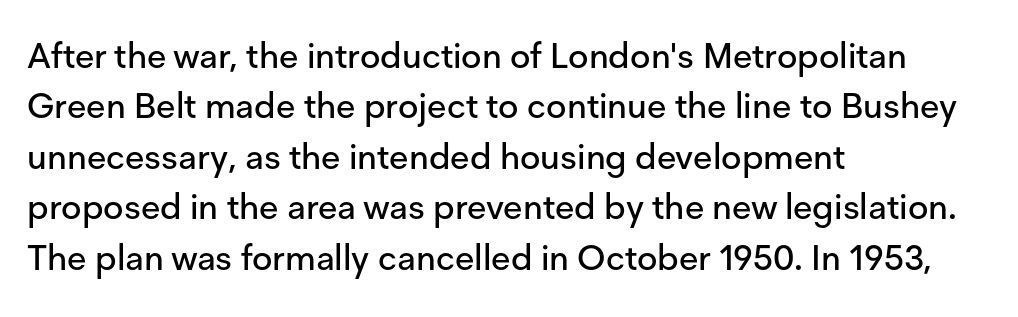
The image shows 35 px sans-serif type, upright; set left-aligned, normal line spacing (1.44x), normal letter spacing, not underlined; low stroke contrast and a medium x-height.
